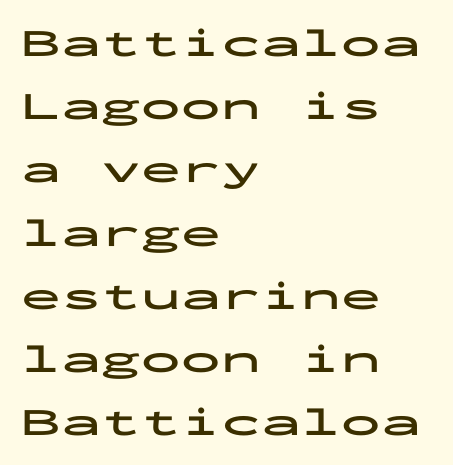
Q: Is the text bold? A: Yes.
Q: Is the text italic (slanted)? A: No, it is upright.
Q: Is the typeface a serif or a sans-serif typeface? A: Sans-serif.
Q: Is the text underlined? A: No.
Q: How is the paragraph aligned? A: Left-aligned.
Q: Is the spacing between letters normal or unusually wide? A: Normal.
Q: Is the spacing between lines tight, normal or loose? A: Normal.
Q: Width (condensed, normal, or wide)? A: Wide.
Q: Stroke contrast? A: Low.
Q: x-height? A: Medium.
Q: Monospaced? A: Yes.
